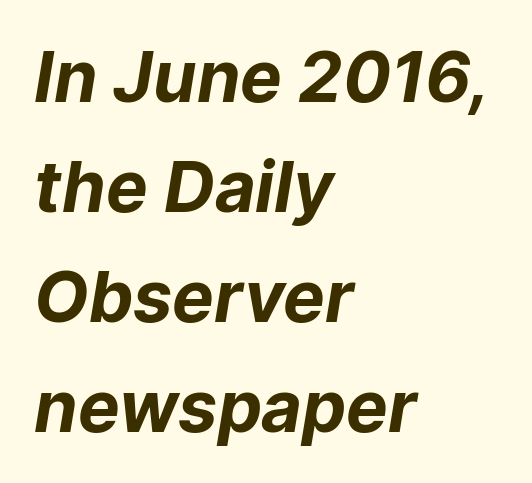
Q: Is the text bold? A: Yes.
Q: Is the typeface a serif or a sans-serif typeface? A: Sans-serif.
Q: Is the text underlined? A: No.
Q: How is the paragraph aligned? A: Left-aligned.
Q: Is the spacing between letters normal or unusually wide? A: Normal.
Q: Is the spacing between lines tight, normal or loose? A: Normal.
Q: Width (condensed, normal, or wide)? A: Normal.
Q: Stroke contrast? A: Low.
Q: x-height? A: Medium.
Q: Monospaced? A: No.
